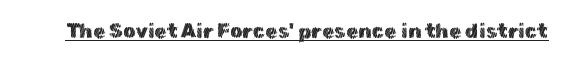
Q: Is the text italic (slanted)? A: No, it is upright.
Q: Is the text underlined? A: Yes.
Q: Is the spacing between letters normal or unusually wide? A: Normal.
